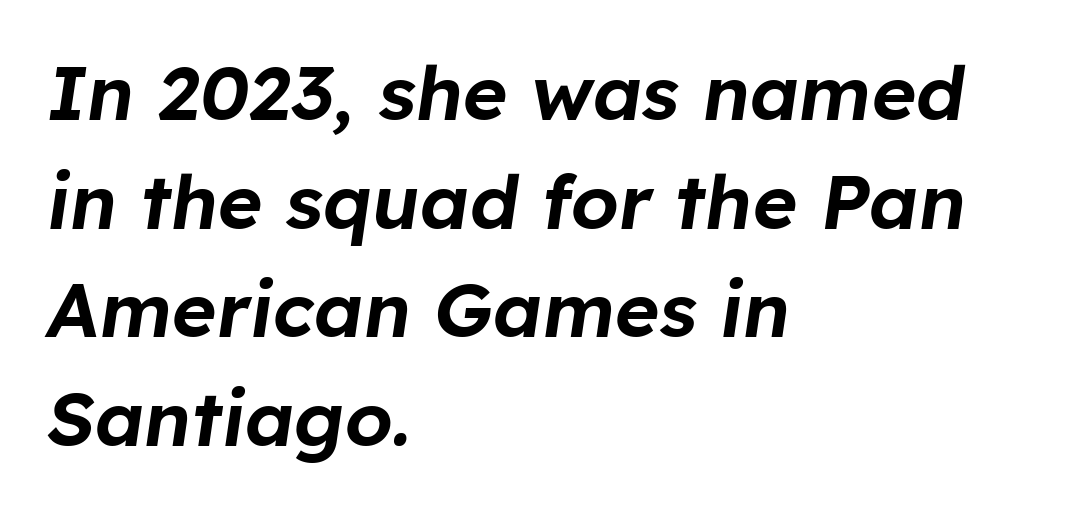
Q: Is the text italic (slanted)? A: Yes, it leans right by about 8 degrees.
Q: Is the text underlined? A: No.
Q: How is the paragraph aligned? A: Left-aligned.
Q: Is the spacing between letters normal or unusually wide? A: Normal.
Q: Is the spacing between lines tight, normal or loose? A: Normal.
Q: Width (condensed, normal, or wide)? A: Normal.
Q: Stroke contrast? A: Low.
Q: x-height? A: Medium.
Q: Monospaced? A: No.
